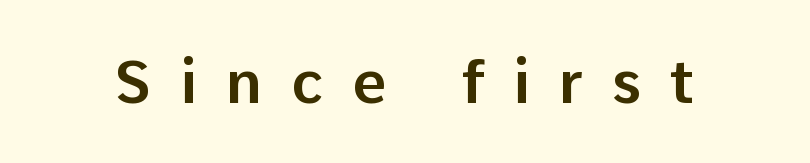
The image shows 60 px sans-serif type, upright; set unusually wide letter spacing (+0.48 em), not underlined; low stroke contrast and a medium x-height.
